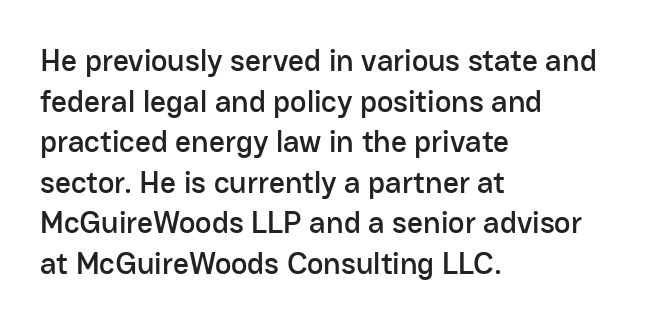
Q: Is the text italic (slanted)? A: No, it is upright.
Q: Is the typeface a serif or a sans-serif typeface? A: Sans-serif.
Q: Is the text underlined? A: No.
Q: How is the paragraph aligned? A: Left-aligned.
Q: Is the spacing between letters normal or unusually wide? A: Normal.
Q: Is the spacing between lines tight, normal or loose? A: Normal.
Q: Width (condensed, normal, or wide)? A: Normal.
Q: Stroke contrast? A: Low.
Q: x-height? A: Medium.
Q: Monospaced? A: No.
